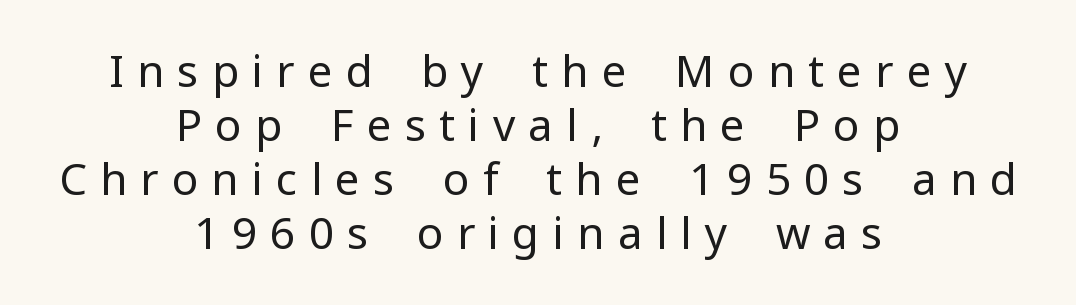
{"serif": "no", "italic": "no", "bold": "no", "weight": "regular", "width": "normal", "stroke_contrast": "low", "x_height": "medium", "monospaced": "no", "underline": "no", "align": "center", "line_spacing_ratio": 1.23, "letter_spacing": "wide", "letter_spacing_em": 0.3, "glyph_px": 44}
